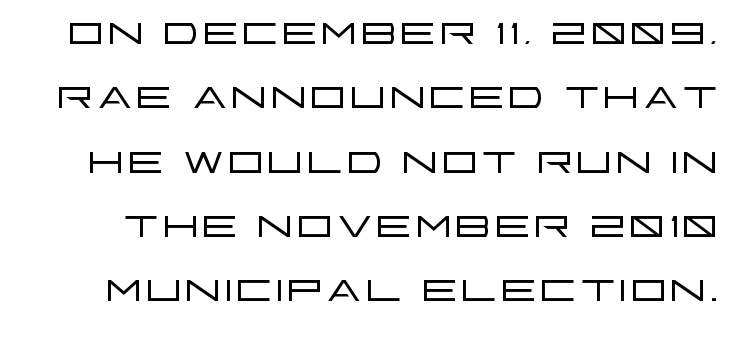
{"serif": "no", "italic": "no", "bold": "no", "weight": "light", "width": "wide", "stroke_contrast": "low", "x_height": "large", "monospaced": "no", "underline": "no", "line_spacing": "tight", "line_spacing_ratio": 1.09, "letter_spacing": "normal", "letter_spacing_em": 0.0, "glyph_px": 59}
